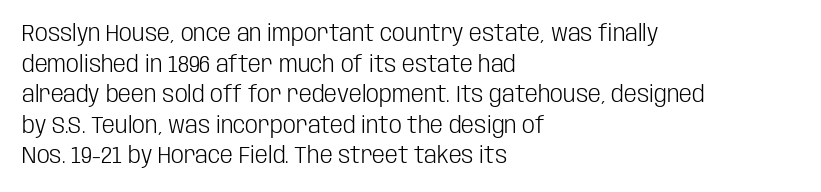
{"italic": "no", "bold": "no", "underline": "no", "align": "left", "line_spacing": "normal", "line_spacing_ratio": 1.33, "letter_spacing": "normal", "letter_spacing_em": 0.0, "glyph_px": 23}
